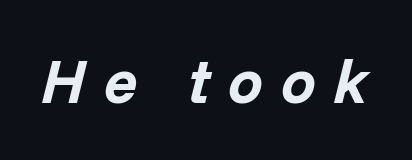
Honestly, there is no underline to notice here at all. The rendering inserts visible extra space after every character. Slant detected: the letters are inclined. Spacing verdict: proportional, widths tailored to each character.
